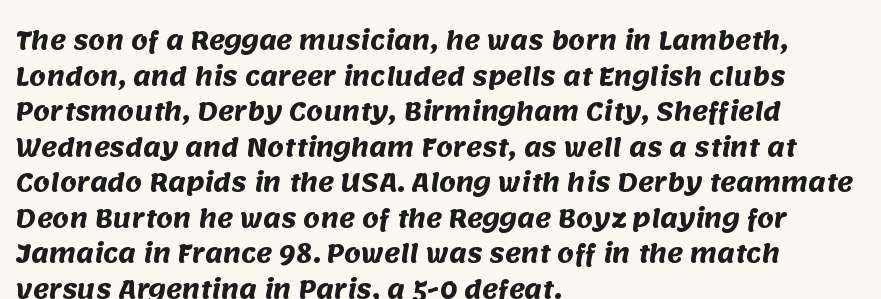
Q: Is the text bold? A: Yes.
Q: Is the text underlined? A: No.
Q: How is the paragraph aligned? A: Left-aligned.
Q: Is the spacing between letters normal or unusually wide? A: Normal.
Q: Is the spacing between lines tight, normal or loose? A: Normal.
